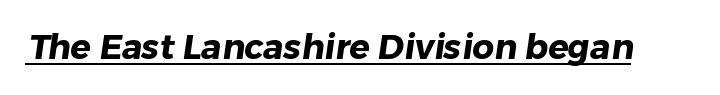
{"serif": "no", "bold": "yes", "weight": "heavy", "width": "normal", "stroke_contrast": "low", "x_height": "medium", "monospaced": "no", "underline": "yes", "letter_spacing": "normal", "letter_spacing_em": 0.0, "glyph_px": 34}
